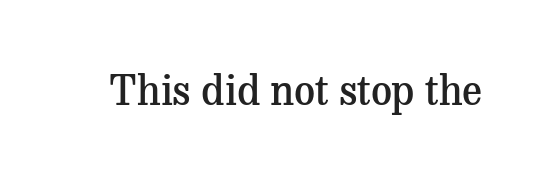
Q: Is the text bold? A: Semi-bold.
Q: Is the text italic (slanted)? A: No, it is upright.
Q: Is the typeface a serif or a sans-serif typeface? A: Serif.
Q: Is the text underlined? A: No.
Q: Is the spacing between letters normal or unusually wide? A: Normal.
Q: Width (condensed, normal, or wide)? A: Normal.
Q: Stroke contrast? A: Medium.
Q: x-height? A: Medium.
Q: Monospaced? A: No.
